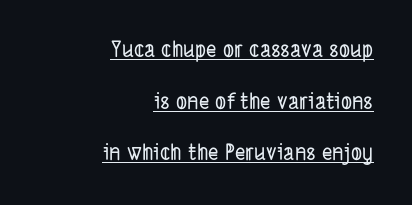
The image shows 22 px text type; set right-aligned, loose line spacing (2.35x), normal letter spacing, underlined.
